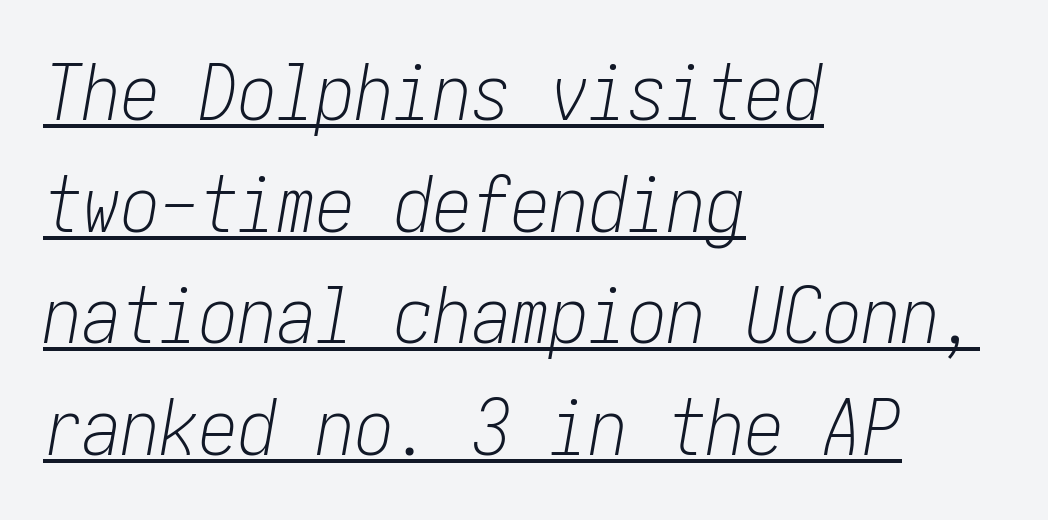
The letters are slanted; this is an italic face. Typeset ragged right — the left edge is the straight one. A quiet, ordinary-to-light weight characterises the typeface. Glyph-to-glyph distance matches everyday printed text. Does the leading feel generous? No, just average. Caption: lettering with a line underneath.
